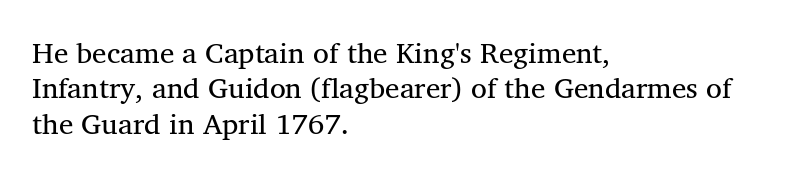
The image shows 29 px serif type; set left-aligned, line spacing 1.22x, normal letter spacing, not underlined; medium stroke contrast and a medium x-height.
